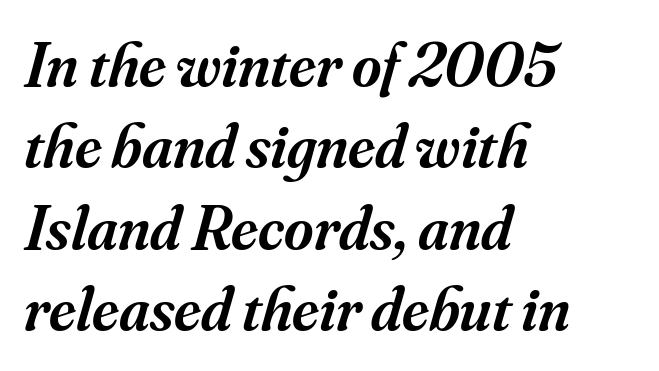
The image shows 63 px semibold serif type, italic (leaning right); set left-aligned, normal line spacing (1.29x), normal letter spacing, not underlined; medium stroke contrast and a small x-height.
